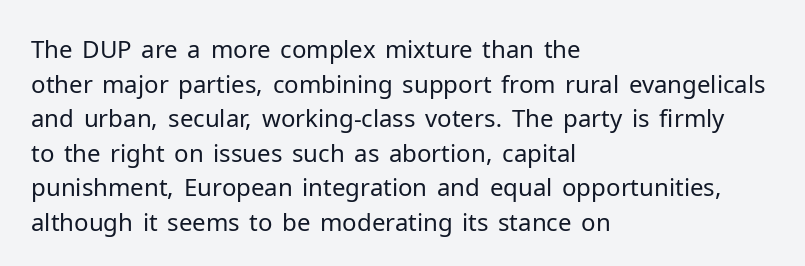
Q: Is the text bold? A: No.
Q: Is the text italic (slanted)? A: No, it is upright.
Q: Is the text underlined? A: No.
Q: How is the paragraph aligned? A: Left-aligned.
Q: Is the spacing between letters normal or unusually wide? A: Normal.
Q: Is the spacing between lines tight, normal or loose? A: Normal.
